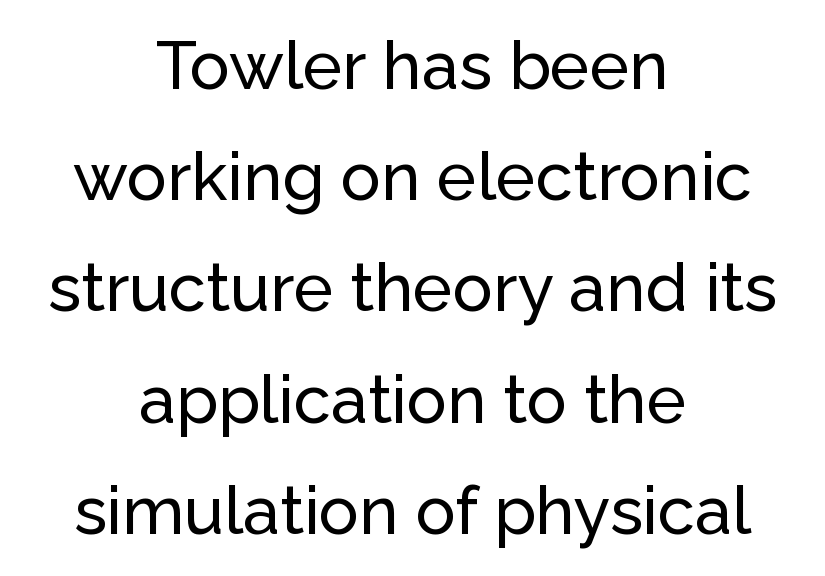
Q: Is the text italic (slanted)? A: No, it is upright.
Q: Is the typeface a serif or a sans-serif typeface? A: Sans-serif.
Q: Is the text underlined? A: No.
Q: How is the paragraph aligned? A: Centered.
Q: Is the spacing between letters normal or unusually wide? A: Normal.
Q: Is the spacing between lines tight, normal or loose? A: Normal.
Q: Width (condensed, normal, or wide)? A: Normal.
Q: Stroke contrast? A: Low.
Q: x-height? A: Medium.
Q: Monospaced? A: No.
